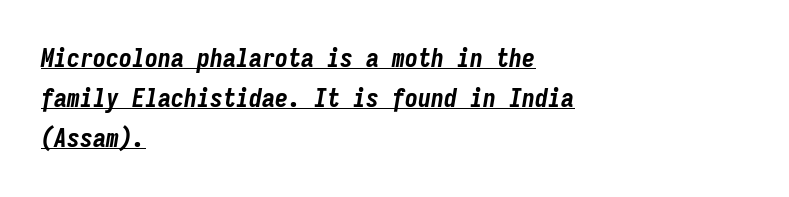
Yep, that's italic — everything's leaning. Left-aligned paragraph, ragged on the right. The rendering keeps characters at their native spacing. Heavy, bold letterforms. If you measured baseline to baseline, you'd find a middling distance. The rendered words wear a rule along their underside.
